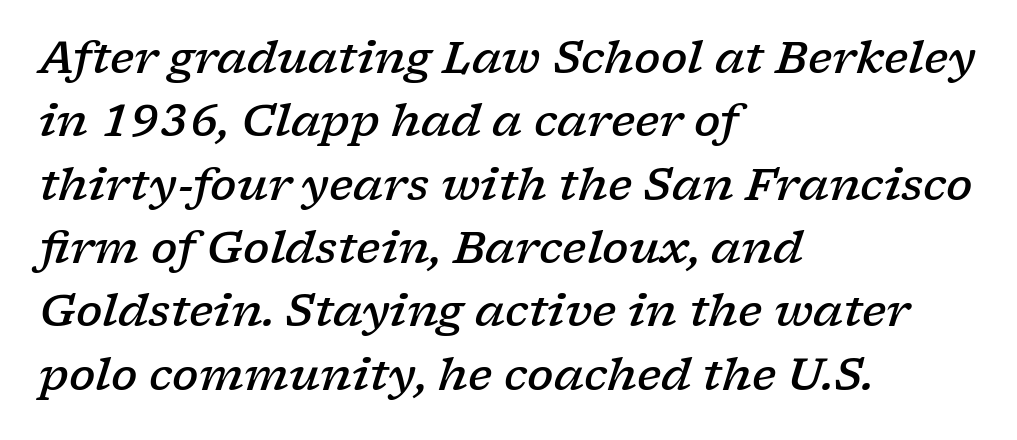
{"serif": "yes", "italic": "yes", "lean": "right", "slant_degrees": 17, "bold": "semi", "weight": "semibold", "width": "wide", "stroke_contrast": "low", "x_height": "medium", "monospaced": "no", "underline": "no", "align": "left", "line_spacing": "normal", "line_spacing_ratio": 1.44, "letter_spacing": "normal", "letter_spacing_em": 0.0, "glyph_px": 44}
